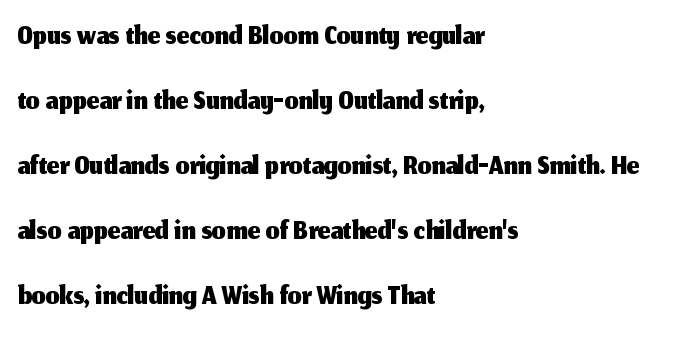
The image shows 44 px sans-serif type, upright; set left-aligned, normal line spacing (1.48x), normal letter spacing, not underlined; medium stroke contrast and a medium x-height.
